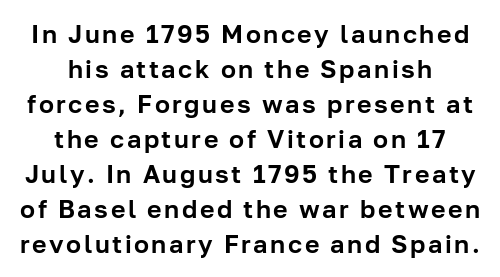
{"italic": "no", "underline": "no", "align": "center", "line_spacing": "normal", "line_spacing_ratio": 1.4, "glyph_px": 25}
